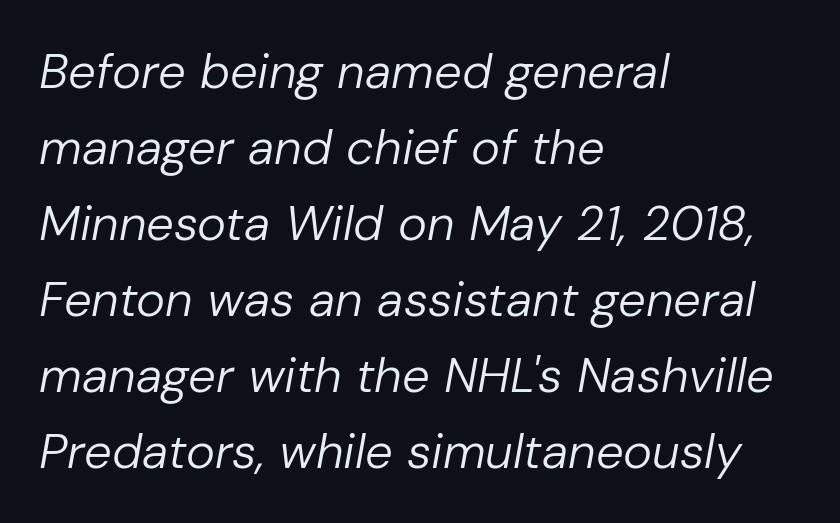
Q: Is the text bold? A: No.
Q: Is the text italic (slanted)? A: Yes, it leans right by about 10 degrees.
Q: Is the text underlined? A: No.
Q: How is the paragraph aligned? A: Left-aligned.
Q: Is the spacing between letters normal or unusually wide? A: Normal.
Q: Is the spacing between lines tight, normal or loose? A: Normal.
Q: Width (condensed, normal, or wide)? A: Normal.
Q: Stroke contrast? A: Low.
Q: x-height? A: Medium.
Q: Monospaced? A: No.
